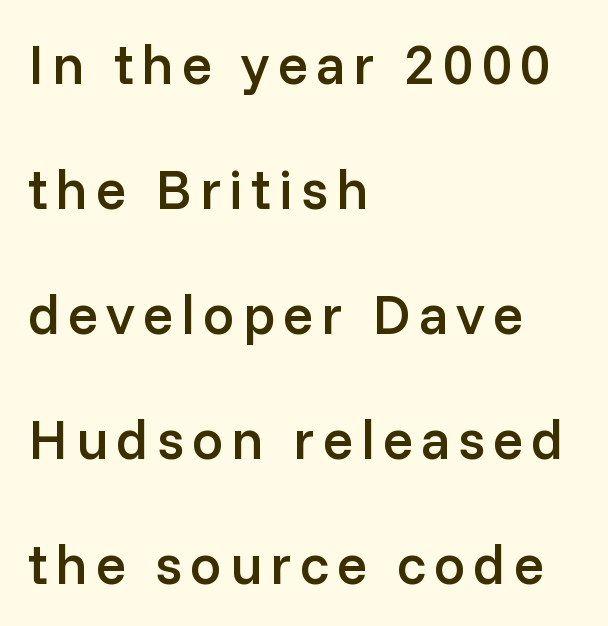
{"serif": "no", "italic": "no", "bold": "semi", "weight": "semibold", "width": "normal", "stroke_contrast": "low", "x_height": "medium", "monospaced": "no", "underline": "no", "align": "left", "line_spacing": "loose", "line_spacing_ratio": 2.23, "glyph_px": 56}
